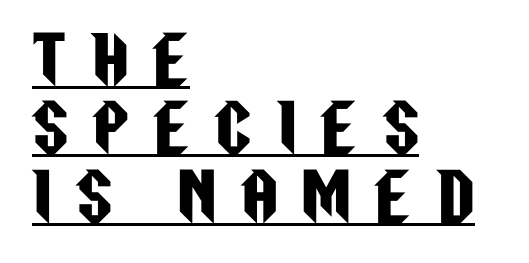
Q: Is the text italic (slanted)? A: No, it is upright.
Q: Is the typeface a serif or a sans-serif typeface? A: Sans-serif.
Q: Is the text underlined? A: Yes.
Q: How is the paragraph aligned? A: Left-aligned.
Q: Is the spacing between letters normal or unusually wide? A: Unusually wide.
Q: Is the spacing between lines tight, normal or loose? A: Tight.
Q: Width (condensed, normal, or wide)? A: Condensed.
Q: Stroke contrast? A: Low.
Q: x-height? A: Large.
Q: Monospaced? A: No.
